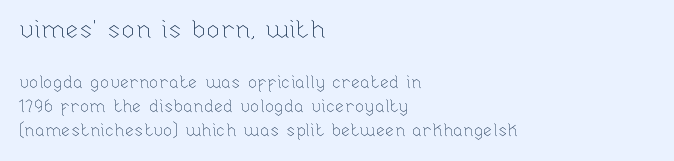
The image shows 25 px text type, upright; set left-aligned, normal line spacing (1.43x), normal letter spacing, not underlined; the first (top) block is 1.47x larger.
